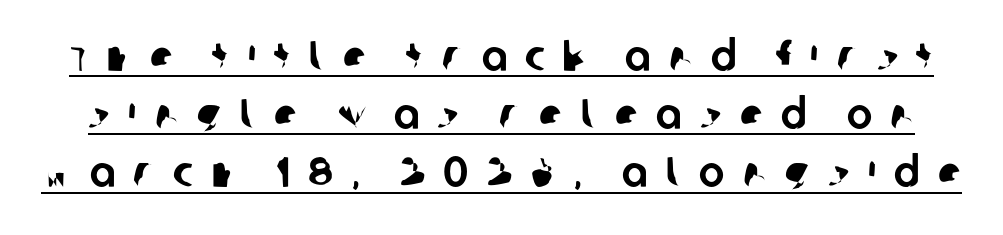
Observe the wide spacing: letters keep a clear distance from each other. The rendered words wear a rule along their underside. Character widths vary here, with narrow letters taking less room than wide ones. One glance says typical: line gaps are just what's usual.
